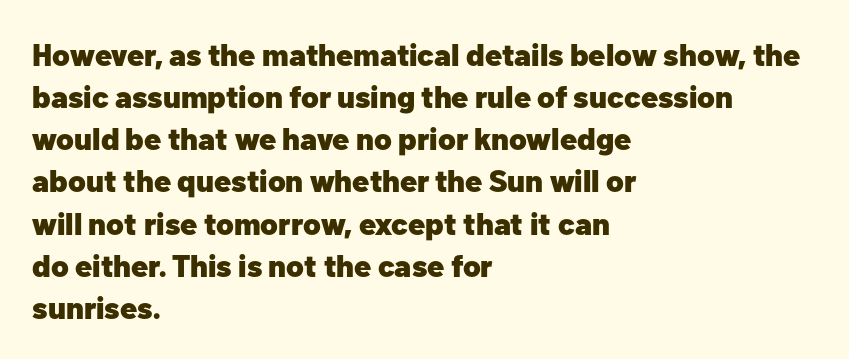
{"serif": "no", "italic": "no", "bold": "yes", "weight": "heavy", "width": "normal", "stroke_contrast": "low", "x_height": "medium", "monospaced": "no", "underline": "no", "align": "left", "line_spacing": "normal", "line_spacing_ratio": 1.36, "letter_spacing": "normal", "letter_spacing_em": 0.0, "glyph_px": 31}
